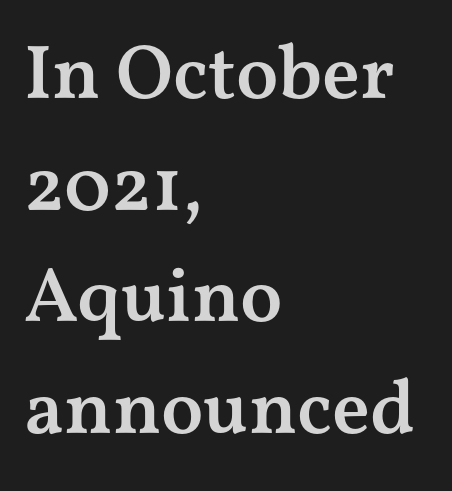
Q: Is the text bold? A: Semi-bold.
Q: Is the text italic (slanted)? A: No, it is upright.
Q: Is the typeface a serif or a sans-serif typeface? A: Serif.
Q: Is the text underlined? A: No.
Q: How is the paragraph aligned? A: Left-aligned.
Q: Is the spacing between letters normal or unusually wide? A: Normal.
Q: Is the spacing between lines tight, normal or loose? A: Normal.
Q: Width (condensed, normal, or wide)? A: Wide.
Q: Stroke contrast? A: Medium.
Q: x-height? A: Medium.
Q: Monospaced? A: No.
